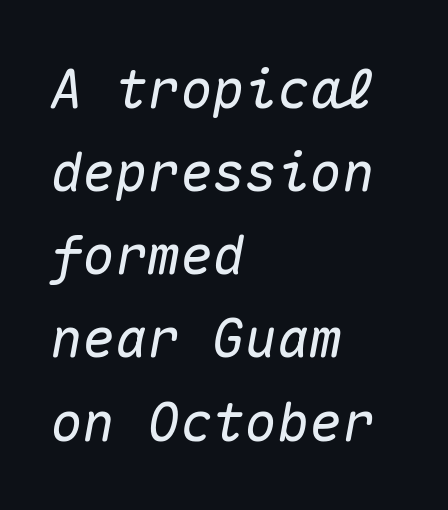
Q: Is the text italic (slanted)? A: Yes, it leans right by about 10 degrees.
Q: Is the text underlined? A: No.
Q: How is the paragraph aligned? A: Left-aligned.
Q: Is the spacing between letters normal or unusually wide? A: Normal.
Q: Is the spacing between lines tight, normal or loose? A: Normal.
Q: Width (condensed, normal, or wide)? A: Normal.
Q: Stroke contrast? A: Medium.
Q: x-height? A: Medium.
Q: Monospaced? A: Yes.
